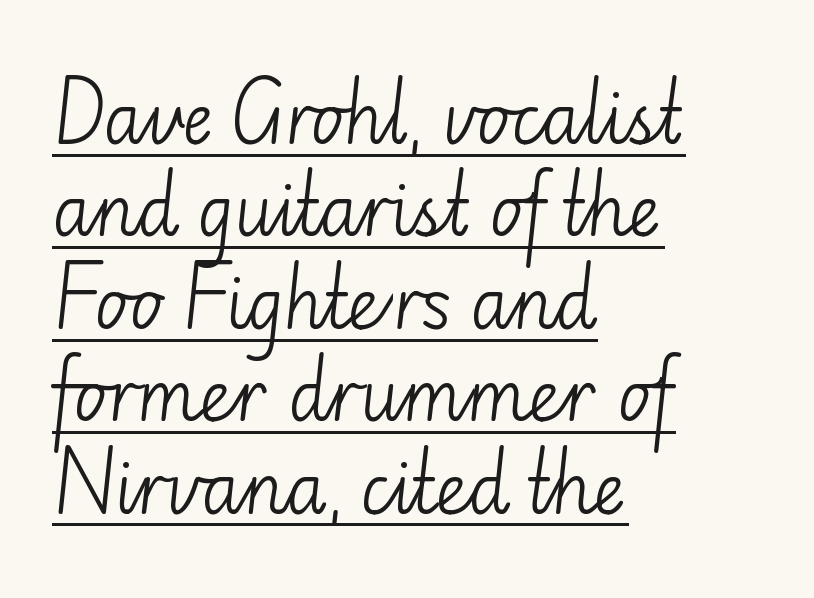
Q: Is the text bold? A: No.
Q: Is the text italic (slanted)? A: Yes.
Q: Is the typeface a serif or a sans-serif typeface? A: Sans-serif.
Q: Is the text underlined? A: Yes.
Q: How is the paragraph aligned? A: Left-aligned.
Q: Is the spacing between letters normal or unusually wide? A: Normal.
Q: Is the spacing between lines tight, normal or loose? A: Normal.
Q: Width (condensed, normal, or wide)? A: Normal.
Q: Stroke contrast? A: Low.
Q: x-height? A: Small.
Q: Monospaced? A: No.
